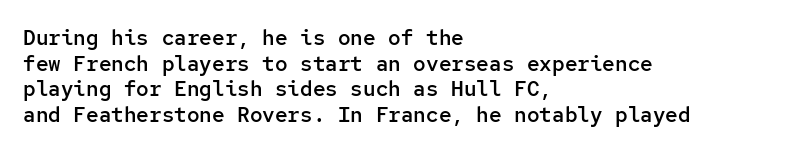
{"italic": "no", "bold": "semi", "underline": "no", "align": "left", "line_spacing_ratio": 1.22, "letter_spacing": "normal", "letter_spacing_em": 0.0, "glyph_px": 21}
